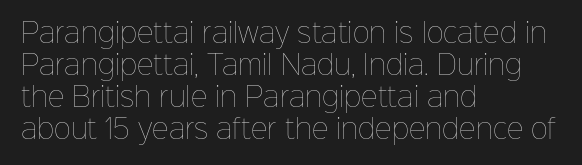
{"italic": "no", "bold": "no", "underline": "no", "align": "left", "line_spacing_ratio": 1.23, "letter_spacing": "normal", "letter_spacing_em": 0.0, "glyph_px": 26}
